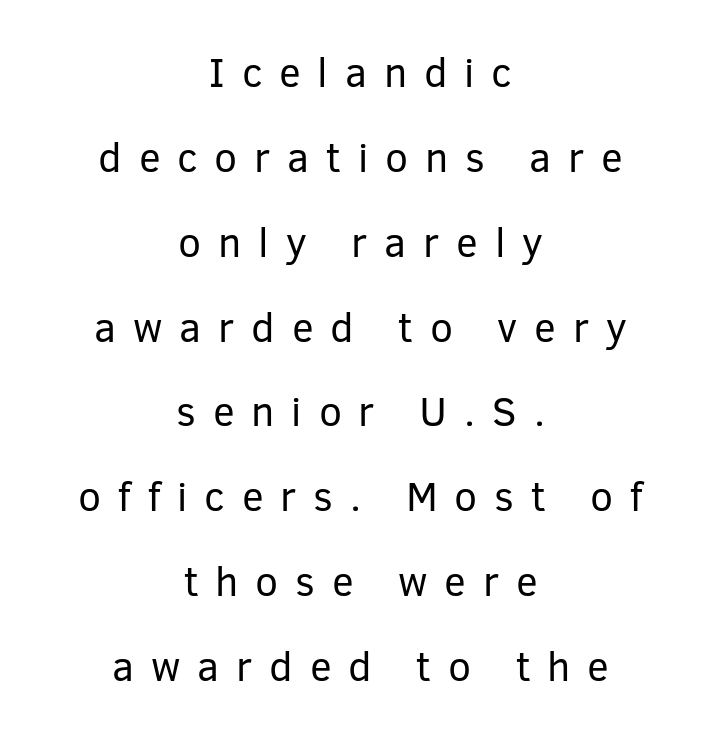
Q: Is the text bold? A: No.
Q: Is the text italic (slanted)? A: No, it is upright.
Q: Is the typeface a serif or a sans-serif typeface? A: Sans-serif.
Q: Is the text underlined? A: No.
Q: How is the paragraph aligned? A: Centered.
Q: Is the spacing between letters normal or unusually wide? A: Unusually wide.
Q: Is the spacing between lines tight, normal or loose? A: Loose.
Q: Width (condensed, normal, or wide)? A: Normal.
Q: Stroke contrast? A: Low.
Q: x-height? A: Medium.
Q: Monospaced? A: No.
